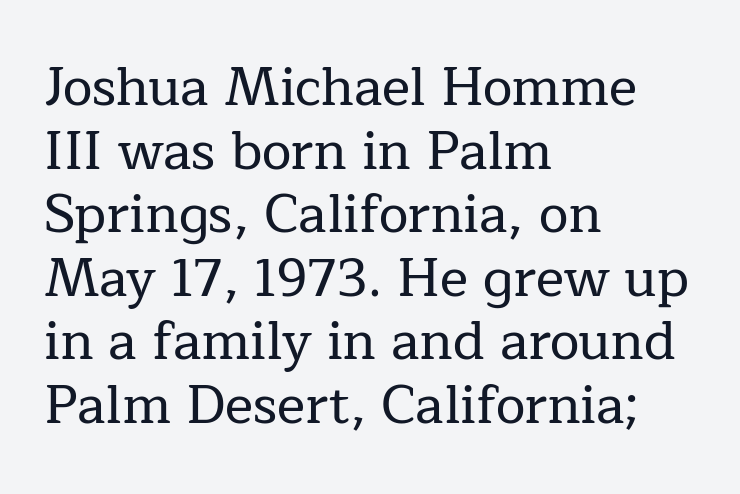
Q: Is the text italic (slanted)? A: No, it is upright.
Q: Is the typeface a serif or a sans-serif typeface? A: Serif.
Q: Is the text underlined? A: No.
Q: How is the paragraph aligned? A: Left-aligned.
Q: Is the spacing between letters normal or unusually wide? A: Normal.
Q: Width (condensed, normal, or wide)? A: Normal.
Q: Stroke contrast? A: Low.
Q: x-height? A: Medium.
Q: Monospaced? A: No.
